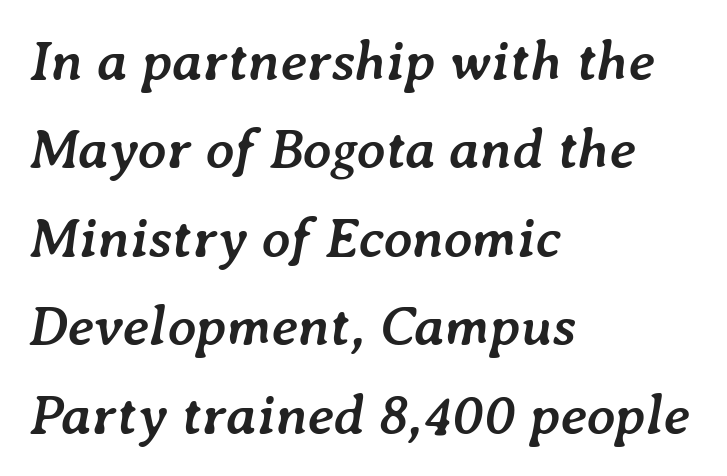
{"italic": "yes", "lean": "right", "slant_degrees": 7, "bold": "yes", "weight": "semibold", "width": "normal", "stroke_contrast": "low", "x_height": "medium", "monospaced": "no", "underline": "no", "align": "left", "line_spacing": "normal", "line_spacing_ratio": 1.58, "letter_spacing": "normal", "letter_spacing_em": 0.0, "glyph_px": 56}
